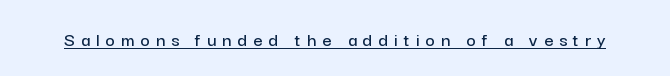
The letterforms stand isolated, each surrounded by extra space. These characters rest on top of a visible drawn line. Posture: straight, roman, zero tilt.
